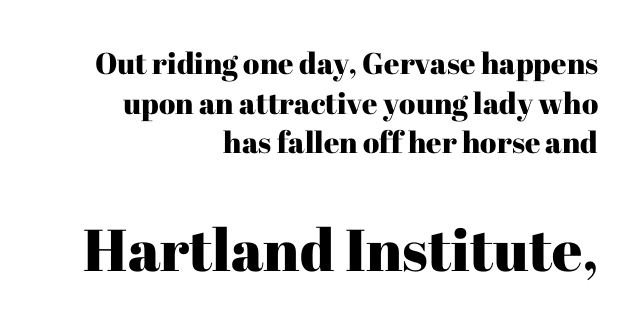
The image shows 59 px serif type, upright; set right-aligned, normal line spacing (1.32x), normal letter spacing, not underlined; the second (bottom) block is 1.97x larger; high stroke contrast and a medium x-height.
